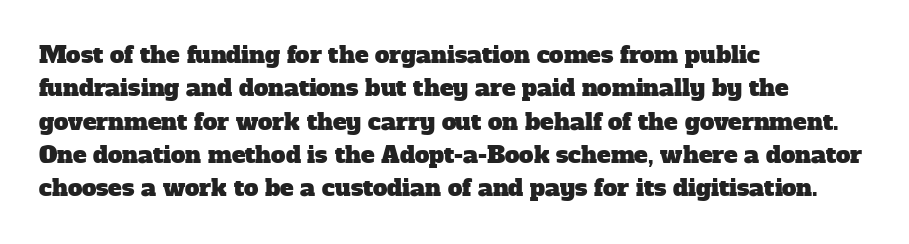
{"underline": "no", "align": "left", "line_spacing": "normal", "line_spacing_ratio": 1.45, "letter_spacing": "normal", "letter_spacing_em": 0.0, "glyph_px": 23}
